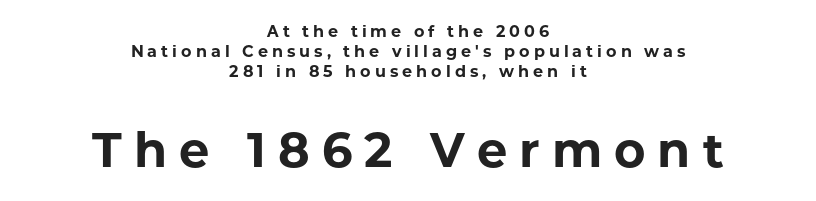
The paragraph shown floats in the horizontal middle. The gaps between neighbouring characters are conspicuously large. Letterform terminals end flat and unadorned throughout the passage. The emphasis by scale lands on block number two, below.
